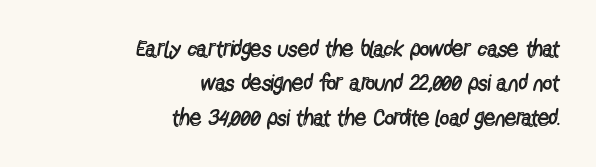
{"bold": "no", "underline": "no", "align": "right", "line_spacing": "normal", "line_spacing_ratio": 1.5, "letter_spacing": "normal", "letter_spacing_em": 0.0, "glyph_px": 23}
